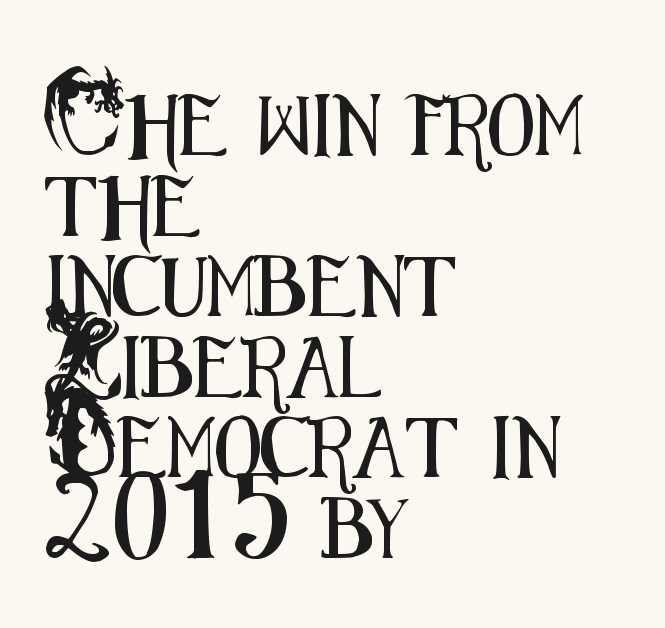
The image shows 61 px condensed sans-serif type, upright; set left-aligned, normal line spacing (1.32x), normal letter spacing, not underlined; medium stroke contrast and a small x-height.
